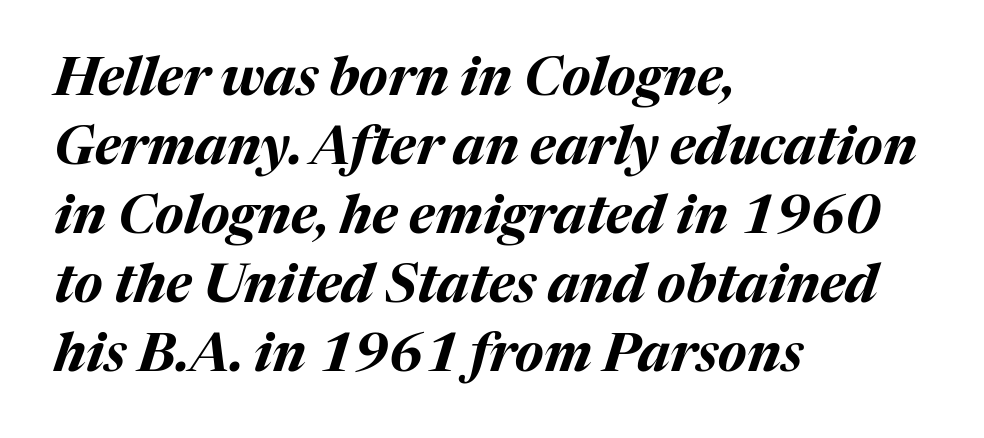
Q: Is the text bold? A: Yes.
Q: Is the text italic (slanted)? A: Yes, it leans right by about 17 degrees.
Q: Is the text underlined? A: No.
Q: How is the paragraph aligned? A: Left-aligned.
Q: Is the spacing between letters normal or unusually wide? A: Normal.
Q: Is the spacing between lines tight, normal or loose? A: Normal.
Q: Width (condensed, normal, or wide)? A: Normal.
Q: Stroke contrast? A: Medium.
Q: x-height? A: Medium.
Q: Monospaced? A: No.
